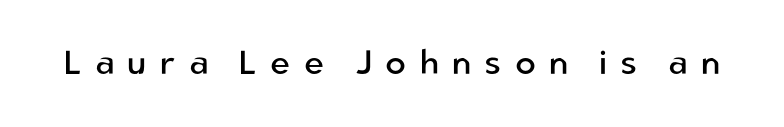
The image shows 34 px regular-weight sans-serif type, upright; set unusually wide letter spacing (+0.39 em), not underlined; low stroke contrast and a medium x-height.
